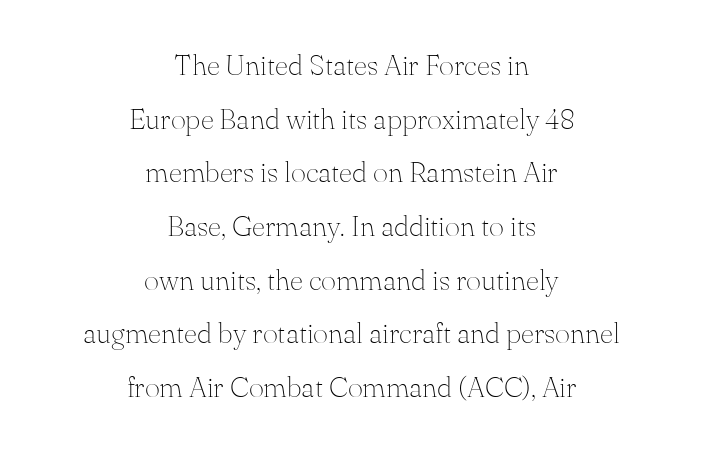
Is this a fixed-width face? No — the glyphs have proportional, varying widths. Rule under the text: the space is simply empty. A centered setting, common on invitations and titles, is used for this passage. Font category for this specimen: serif. Caption: standard tracking, unaltered.
